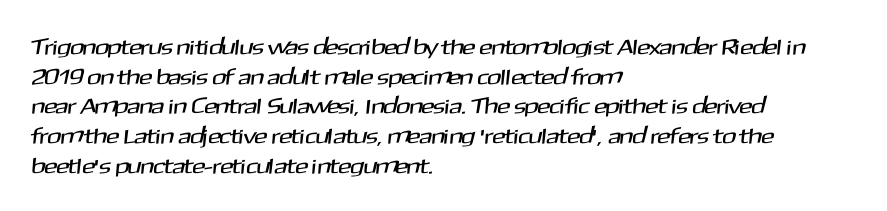
Q: Is the text underlined? A: No.
Q: How is the paragraph aligned? A: Left-aligned.
Q: Is the spacing between letters normal or unusually wide? A: Normal.
Q: Is the spacing between lines tight, normal or loose? A: Normal.
